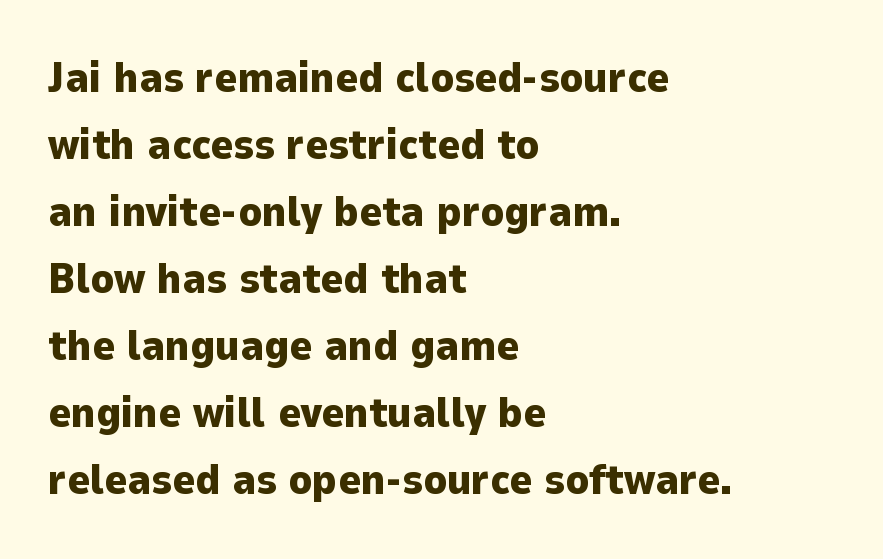
The string is rendered with underlining switched off. Serif or sans? Sans — the stroke terminals are bare. As a designer I'd log this as weight 700, bold. The font's upright variant was chosen for this text. The passage shown is typed in a proportional face where columns would drift.
